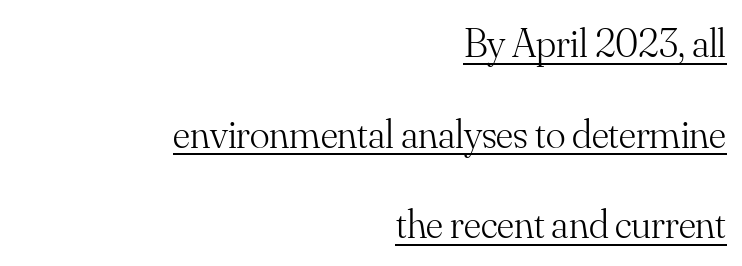
Q: Is the text bold? A: No.
Q: Is the text italic (slanted)? A: No, it is upright.
Q: Is the typeface a serif or a sans-serif typeface? A: Serif.
Q: Is the text underlined? A: Yes.
Q: How is the paragraph aligned? A: Right-aligned.
Q: Is the spacing between letters normal or unusually wide? A: Normal.
Q: Is the spacing between lines tight, normal or loose? A: Loose.
Q: Width (condensed, normal, or wide)? A: Normal.
Q: Stroke contrast? A: Medium.
Q: x-height? A: Small.
Q: Monospaced? A: No.
